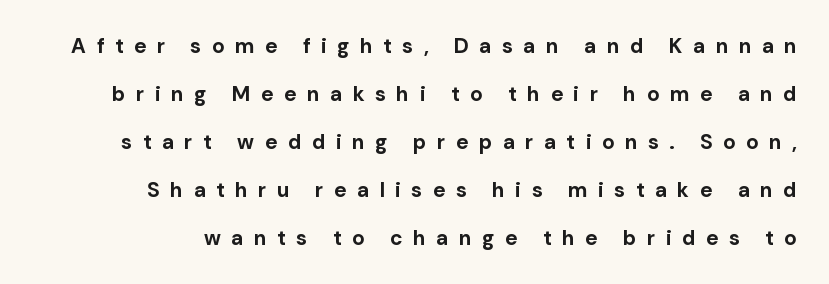
{"italic": "no", "bold": "yes", "underline": "no", "align": "right", "line_spacing": "loose", "line_spacing_ratio": 2.28, "letter_spacing": "wide", "letter_spacing_em": 0.5, "glyph_px": 21}
